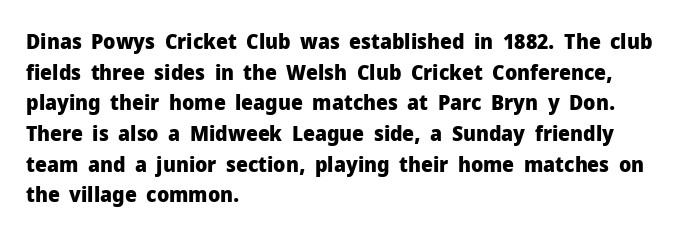
The image shows 21 px bold type, upright; set left-aligned, normal line spacing (1.46x), normal letter spacing, not underlined.
